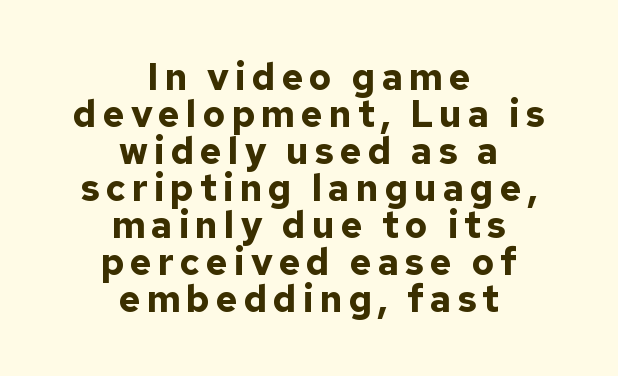
Q: Is the text bold? A: Yes.
Q: Is the text italic (slanted)? A: No, it is upright.
Q: Is the typeface a serif or a sans-serif typeface? A: Sans-serif.
Q: Is the text underlined? A: No.
Q: How is the paragraph aligned? A: Centered.
Q: Is the spacing between lines tight, normal or loose? A: Tight.
Q: Width (condensed, normal, or wide)? A: Normal.
Q: Stroke contrast? A: Low.
Q: x-height? A: Medium.
Q: Monospaced? A: No.
